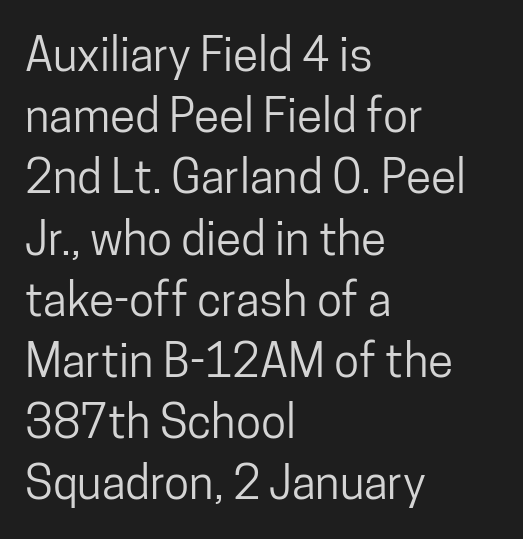
The image shows 46 px condensed sans-serif type, upright; set left-aligned, normal line spacing (1.33x), normal letter spacing, not underlined; low stroke contrast and a medium x-height.
